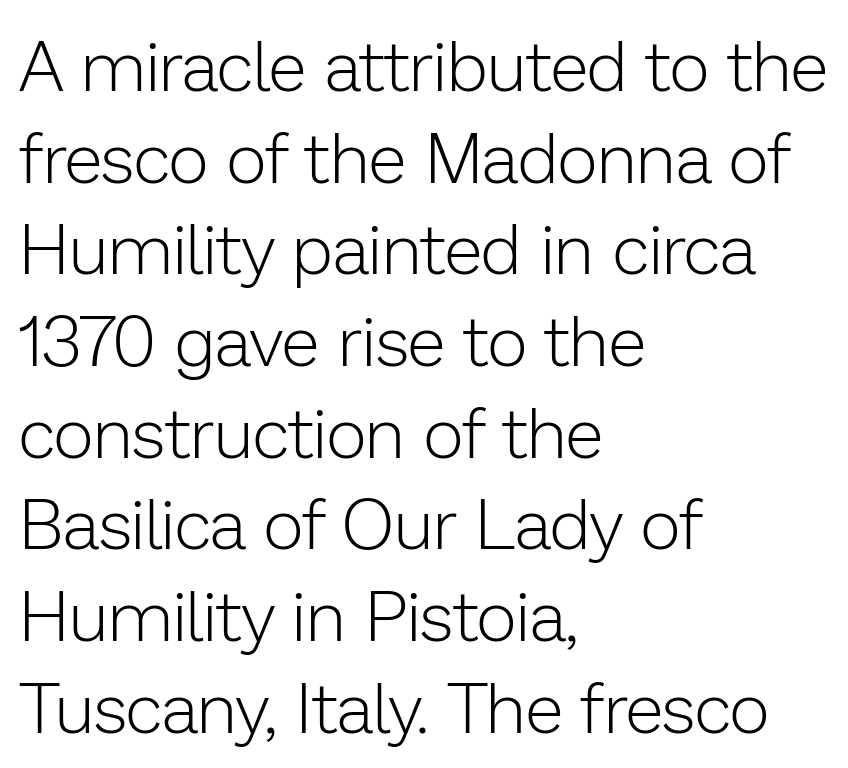
The image shows 70 px light sans-serif type, upright; set left-aligned, normal line spacing (1.31x), normal letter spacing, not underlined; low stroke contrast and a medium x-height.
